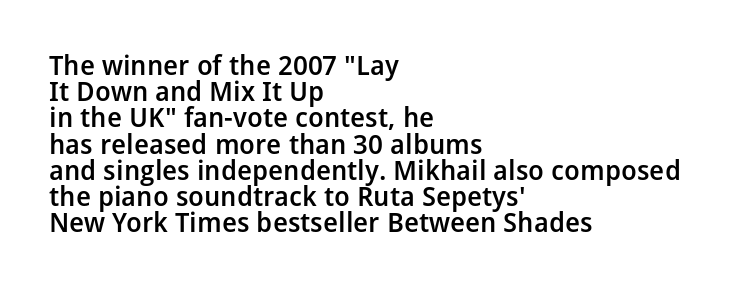
Q: Is the text bold? A: Semi-bold.
Q: Is the text italic (slanted)? A: No, it is upright.
Q: Is the text underlined? A: No.
Q: How is the paragraph aligned? A: Left-aligned.
Q: Is the spacing between letters normal or unusually wide? A: Normal.
Q: Is the spacing between lines tight, normal or loose? A: Tight.
